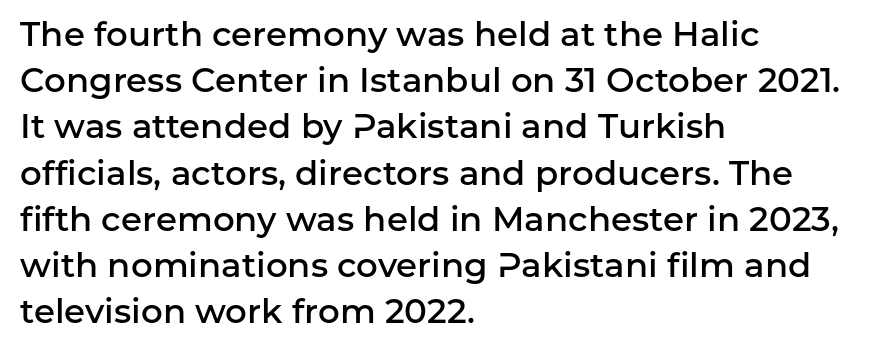
The image shows 34 px semibold sans-serif type, upright; set left-aligned, normal line spacing (1.36x), normal letter spacing, not underlined; low stroke contrast and a medium x-height.
